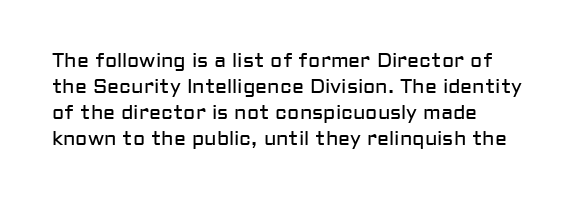
The image shows 20 px text type, upright; set left-aligned, normal line spacing (1.3x), normal letter spacing, not underlined.
